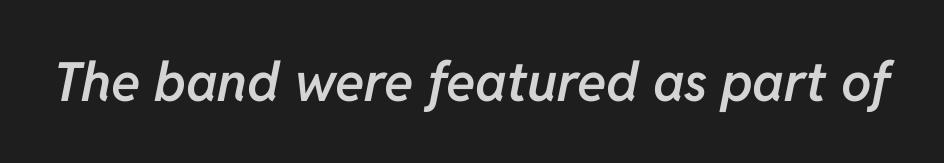
Each glyph is drawn with semibold strokes, heavier than normal yet not fully bold. The face used here is proportionally spaced, like ordinary book or web type. The horizontal fit of the characters is conventional and even. The letters are slanted; this is an italic face. Nobody drew a line under any word here.
